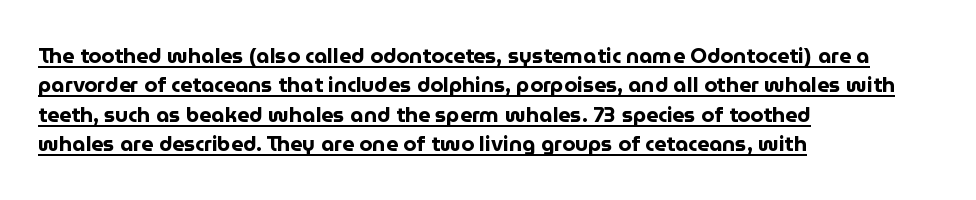
Q: Is the text bold? A: Yes.
Q: Is the text italic (slanted)? A: No, it is upright.
Q: Is the text underlined? A: Yes.
Q: How is the paragraph aligned? A: Left-aligned.
Q: Is the spacing between letters normal or unusually wide? A: Normal.
Q: Is the spacing between lines tight, normal or loose? A: Normal.
